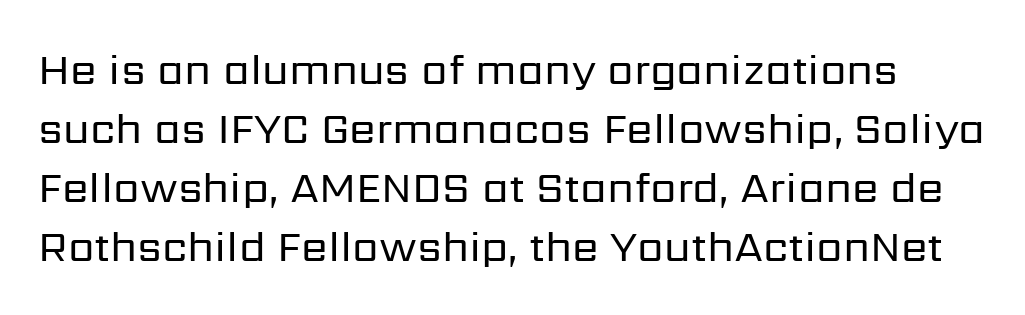
Horizontal bands of white between lines are of average thickness. The passage shown is typed in a proportional face where columns would drift. Tracking value appears to be zero — textbook default spacing. Letterform terminals end flat and unadorned throughout the passage. Weight: not bold — regular or lighter.
